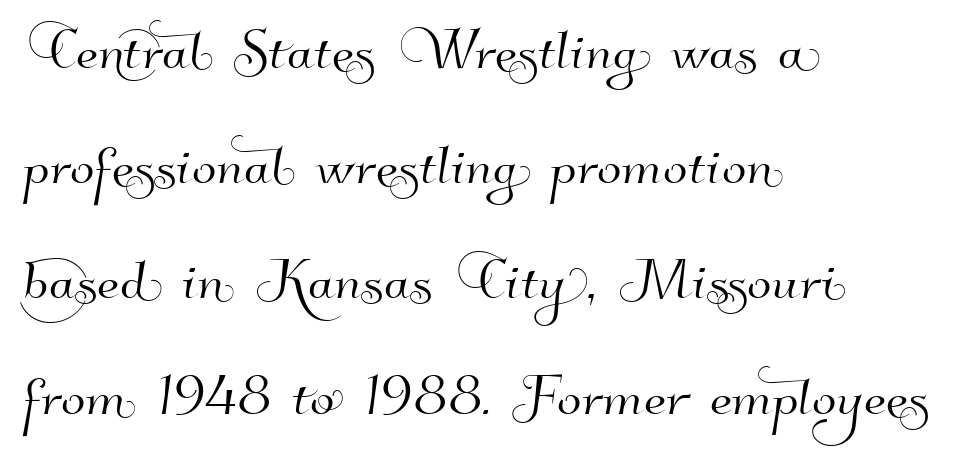
Q: Is the typeface a serif or a sans-serif typeface? A: Sans-serif.
Q: Is the text underlined? A: No.
Q: How is the paragraph aligned? A: Left-aligned.
Q: Is the spacing between letters normal or unusually wide? A: Normal.
Q: Is the spacing between lines tight, normal or loose? A: Normal.
Q: Width (condensed, normal, or wide)? A: Normal.
Q: Stroke contrast? A: High.
Q: x-height? A: Small.
Q: Monospaced? A: No.
